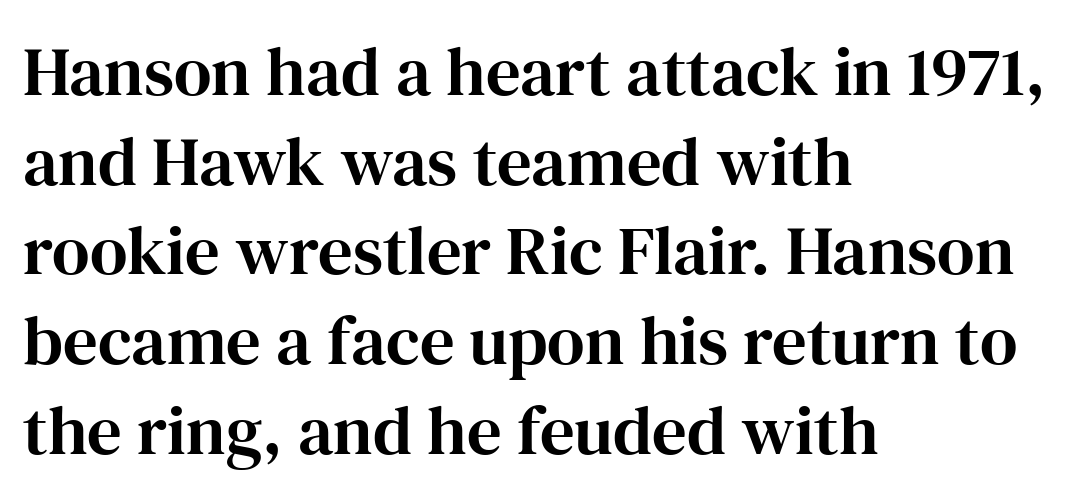
Q: Is the text italic (slanted)? A: No, it is upright.
Q: Is the typeface a serif or a sans-serif typeface? A: Serif.
Q: Is the text underlined? A: No.
Q: How is the paragraph aligned? A: Left-aligned.
Q: Is the spacing between letters normal or unusually wide? A: Normal.
Q: Is the spacing between lines tight, normal or loose? A: Normal.
Q: Width (condensed, normal, or wide)? A: Normal.
Q: Stroke contrast? A: High.
Q: x-height? A: Medium.
Q: Monospaced? A: No.
